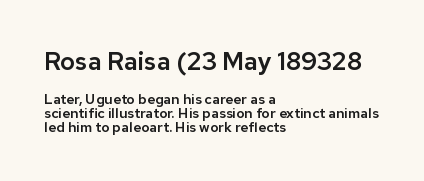
Q: Is the text italic (slanted)? A: No, it is upright.
Q: Is the text underlined? A: No.
Q: How is the paragraph aligned? A: Left-aligned.
Q: Is the spacing between letters normal or unusually wide? A: Normal.
Q: Is the spacing between lines tight, normal or loose? A: Tight.
Q: Which block of text is set in a larger size, the first (top) or the second (bottom)? A: The first (top) one.
